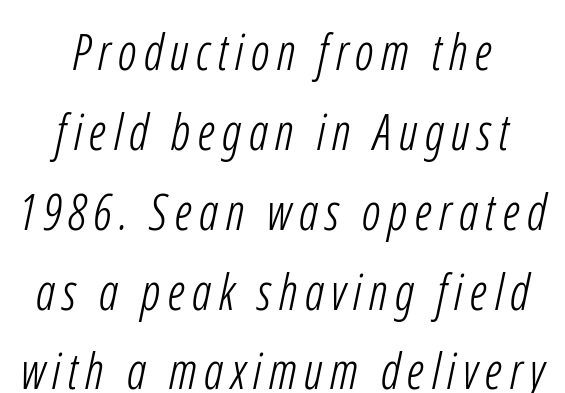
{"serif": "no", "bold": "no", "weight": "light", "width": "condensed", "stroke_contrast": "low", "x_height": "medium", "monospaced": "no", "underline": "no", "line_spacing": "normal", "line_spacing_ratio": 1.63, "glyph_px": 49}
